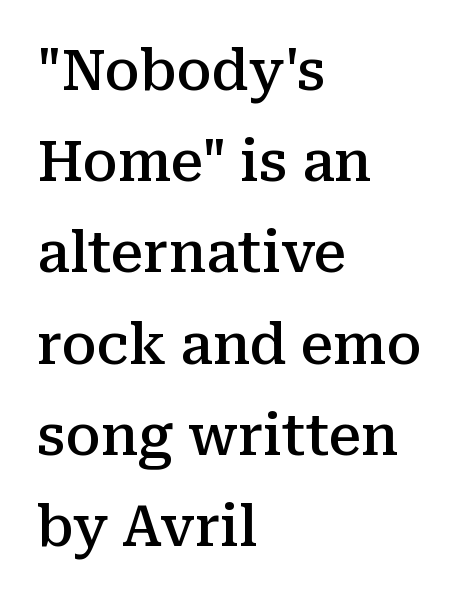
Q: Is the text bold? A: Semi-bold.
Q: Is the text italic (slanted)? A: No, it is upright.
Q: Is the typeface a serif or a sans-serif typeface? A: Serif.
Q: Is the text underlined? A: No.
Q: How is the paragraph aligned? A: Left-aligned.
Q: Is the spacing between letters normal or unusually wide? A: Normal.
Q: Is the spacing between lines tight, normal or loose? A: Normal.
Q: Width (condensed, normal, or wide)? A: Normal.
Q: Stroke contrast? A: Medium.
Q: x-height? A: Medium.
Q: Monospaced? A: No.
